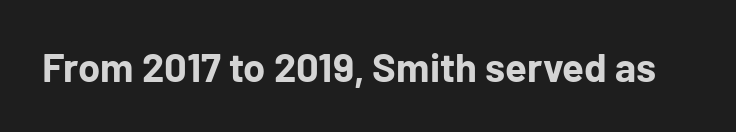
The type is set solid horizontally, with unmodified tracking. Descenders are the only things crossing below the line. Every letter is thick-stroked: bold, no question. Each letter keeps its own natural width here, so spacing adapts to shape.
